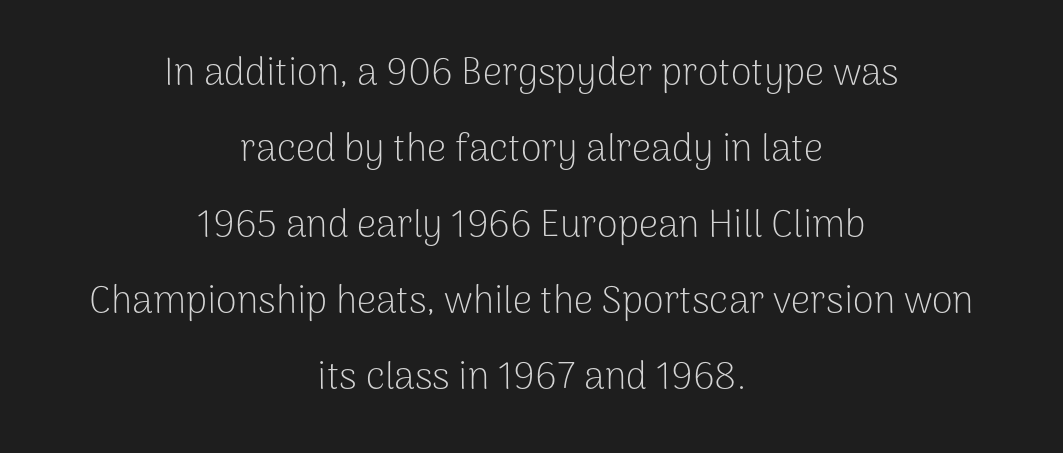
Caption: standard tracking, unaltered. How would I describe the line gaps? Wide and relaxed. A centered setting, common on invitations and titles, is used for this passage. Note the varied advance widths — an 'i' is clearly narrower than an 'm'. The baseline area is clear. Note: no serifs on the glyphs.
